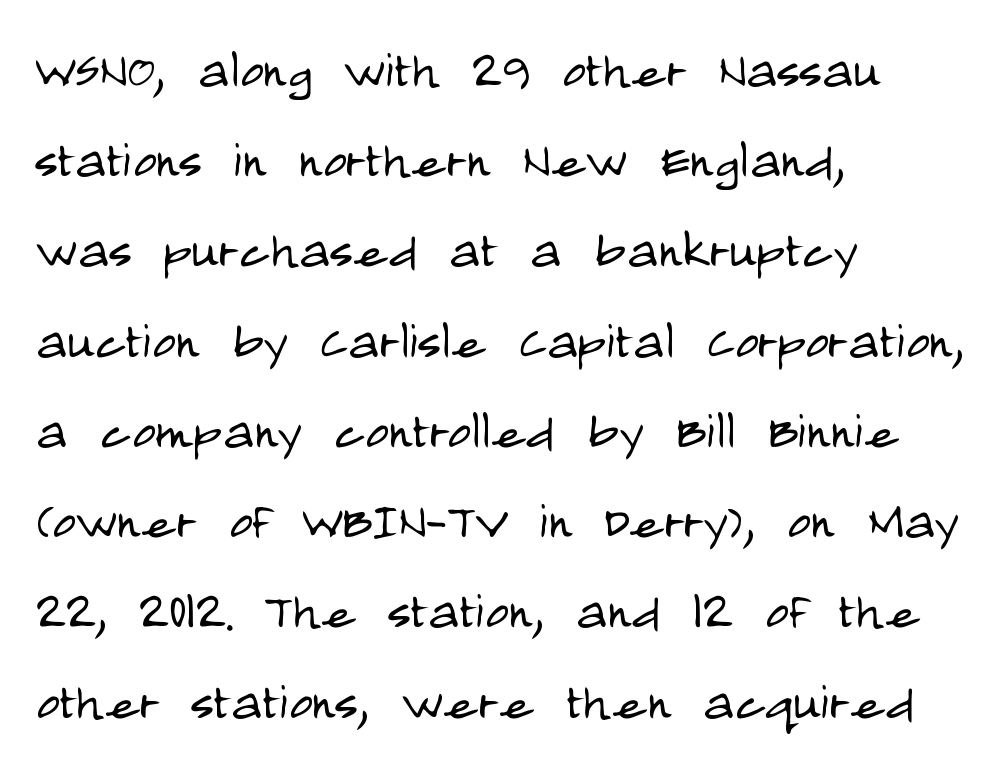
The image shows 64 px light, condensed sans-serif type, upright; set left-aligned, normal line spacing (1.41x), normal letter spacing, not underlined; low stroke contrast and a large x-height.
